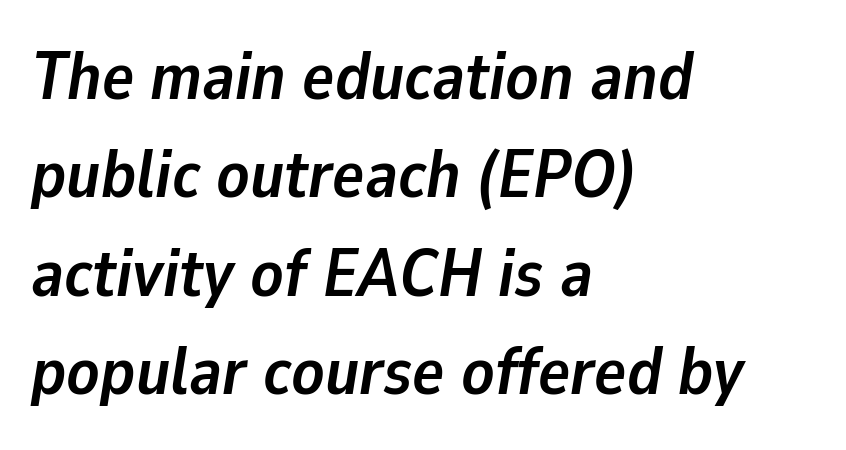
The image shows 67 px semibold type, italic (leaning right); set left-aligned, normal line spacing (1.47x), normal letter spacing, not underlined; low stroke contrast and a medium x-height.
